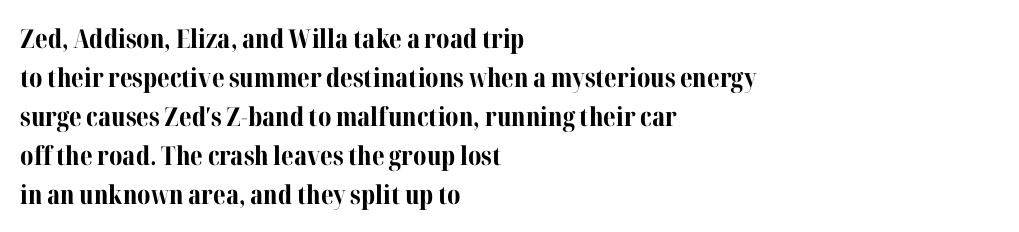
Q: Is the text bold? A: Yes.
Q: Is the text italic (slanted)? A: No, it is upright.
Q: Is the text underlined? A: No.
Q: How is the paragraph aligned? A: Left-aligned.
Q: Is the spacing between letters normal or unusually wide? A: Normal.
Q: Is the spacing between lines tight, normal or loose? A: Normal.
